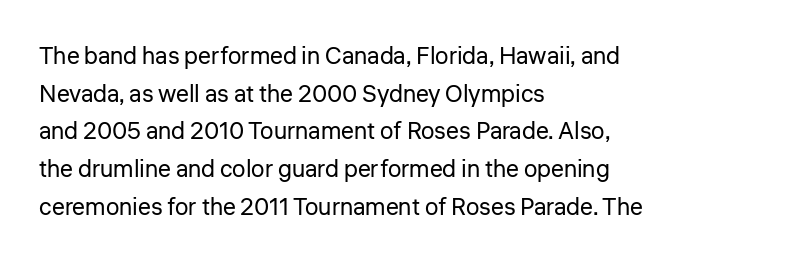
The setting favours the left margin, as ordinary paragraphs usually do. The face looks like a standard text weight, possibly lighter. Each row of text sits above clean, open space. Posture: straight, roman, zero tilt.
